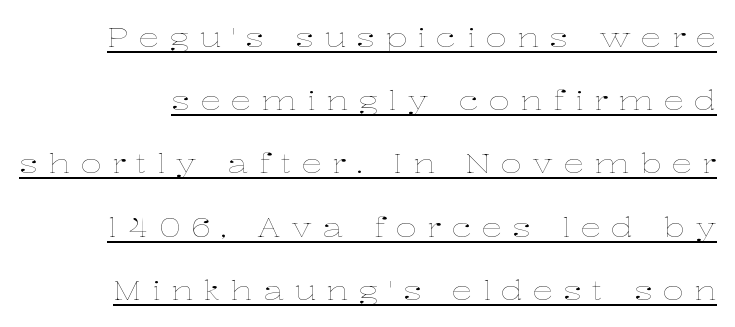
Every character sits straight up, as roman type does. The passage shown is not bold in any degree. Observe the wide spacing: letters keep a clear distance from each other. Whoever set this chose breathing room over compactness in the vertical rhythm. Emphasis is given by a line drawn under the lettering.
